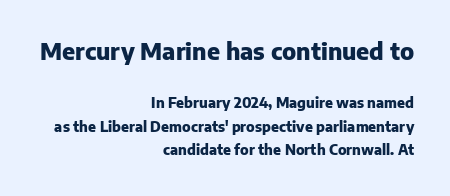
Is there much room between lines? A standard amount, neither cramped nor airy. Visually the block forms a straight wall on the right and a jagged coastline on the left. The first block has been scaled up relative to the second. In terms of letterspacing, this is plain default setting.
